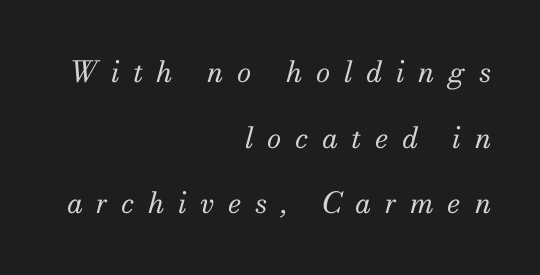
The tracking reads as deliberately expanded to a designer's eye. Is the type slanted? Yes — the strokes lean at a clear angle. Stem width sits at or under what a default text font uses. Right-aligned paragraph, ragged on the left.
